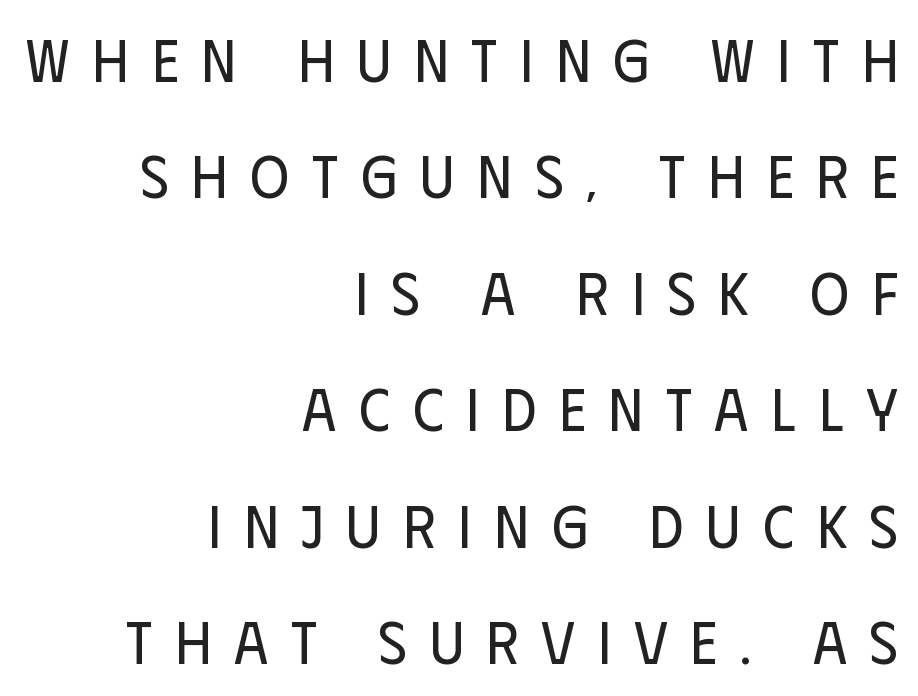
Every row of glyphs terminates at an identical x-position on the right. The letters look calm and open, with moderate or lighter stems. The passage shown has open, widely tracked lettering throughout. Proportional: the letters do not fall into vertical columns.
